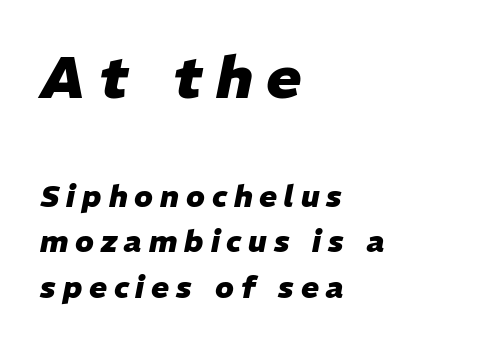
Q: Is the text bold? A: Yes.
Q: Is the text italic (slanted)? A: Yes, it leans right by about 11 degrees.
Q: Is the text underlined? A: No.
Q: How is the paragraph aligned? A: Left-aligned.
Q: Is the spacing between letters normal or unusually wide? A: Unusually wide.
Q: Is the spacing between lines tight, normal or loose? A: Normal.
Q: Which block of text is set in a larger size, the first (top) or the second (bottom)? A: The first (top) one.
Q: Width (condensed, normal, or wide)? A: Normal.
Q: Stroke contrast? A: Low.
Q: x-height? A: Medium.
Q: Monospaced? A: No.
